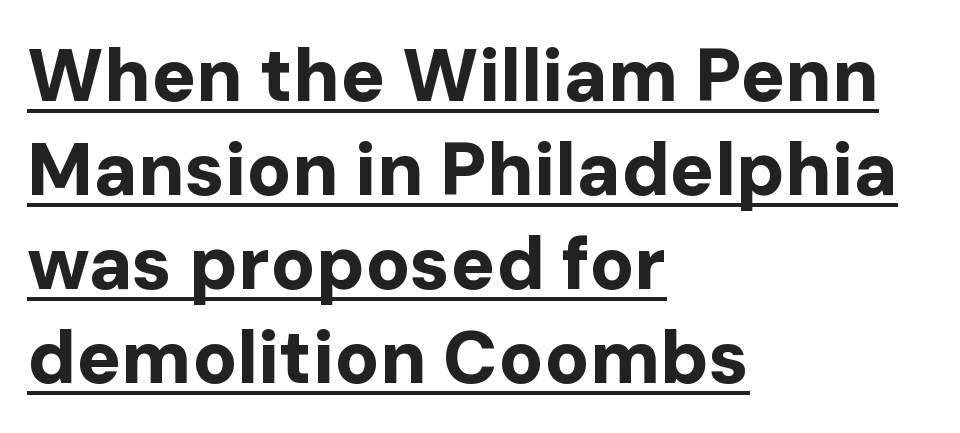
These lines are rendered in a variable-pitch font. Compared with a centered layout, this one pins lines to the left instead. Posture: straight, roman, zero tilt. Beneath each row of characters lies a ruled line. The characters look thick and weighty, a clear bold. The letterforms sit shoulder to shoulder at normal distance.
